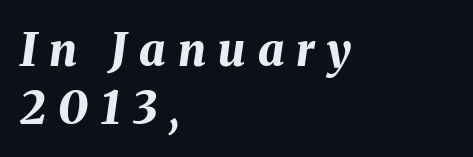
Q: Is the text bold? A: Yes.
Q: Is the text italic (slanted)? A: Yes, it leans right by about 8 degrees.
Q: Is the text underlined? A: No.
Q: How is the paragraph aligned? A: Left-aligned.
Q: Is the spacing between letters normal or unusually wide? A: Unusually wide.
Q: Is the spacing between lines tight, normal or loose? A: Normal.
Q: Width (condensed, normal, or wide)? A: Normal.
Q: Stroke contrast? A: Medium.
Q: x-height? A: Medium.
Q: Monospaced? A: No.
